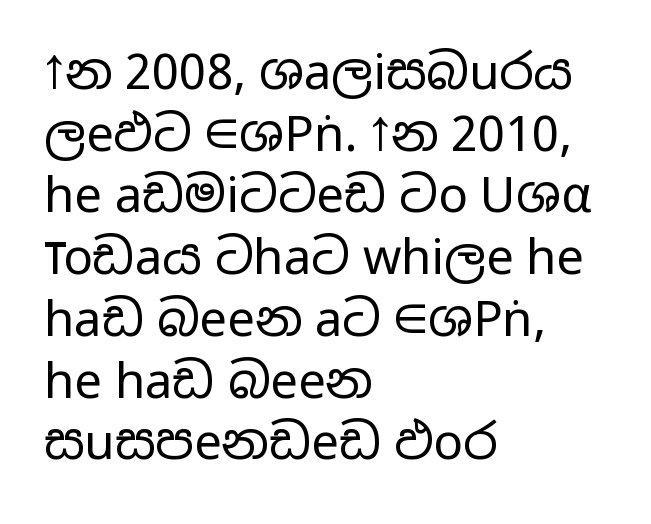
{"serif": "no", "italic": "no", "bold": "no", "weight": "regular", "width": "wide", "stroke_contrast": "low", "x_height": "medium", "monospaced": "no", "underline": "no", "align": "left", "line_spacing": "normal", "line_spacing_ratio": 1.26, "letter_spacing": "normal", "letter_spacing_em": 0.0, "glyph_px": 49}
